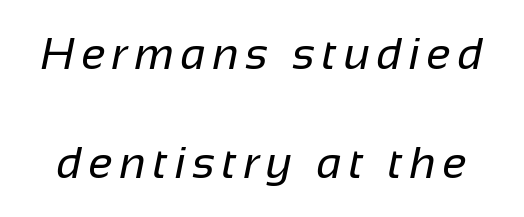
The image shows 45 px regular-weight sans-serif type; set loose line spacing (2.43x), not underlined; low stroke contrast and a medium x-height.
